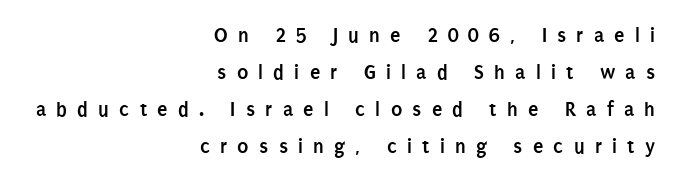
The tracking reads as deliberately expanded to a designer's eye. Glance below the letters and you will spot only blank space. Students, this is bold: see how much ink each stroke carries. Typeset ragged left — the right edge is the straight one.
